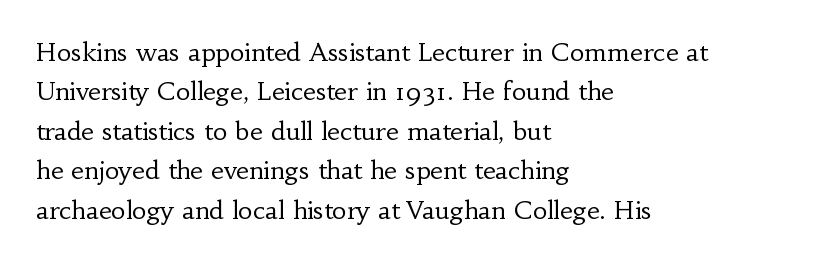
The image shows 25 px text type, upright; set left-aligned, normal line spacing (1.58x), normal letter spacing, not underlined.
